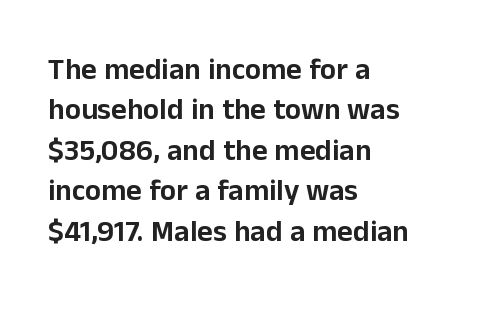
Q: Is the text italic (slanted)? A: No, it is upright.
Q: Is the typeface a serif or a sans-serif typeface? A: Sans-serif.
Q: Is the text underlined? A: No.
Q: How is the paragraph aligned? A: Left-aligned.
Q: Is the spacing between letters normal or unusually wide? A: Normal.
Q: Is the spacing between lines tight, normal or loose? A: Normal.
Q: Width (condensed, normal, or wide)? A: Normal.
Q: Stroke contrast? A: Low.
Q: x-height? A: Medium.
Q: Monospaced? A: No.
